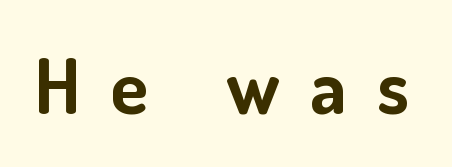
{"serif": "no", "italic": "no", "bold": "yes", "weight": "bold", "width": "normal", "stroke_contrast": "low", "x_height": "small", "monospaced": "no", "underline": "no", "letter_spacing": "wide", "letter_spacing_em": 0.4, "glyph_px": 77}
